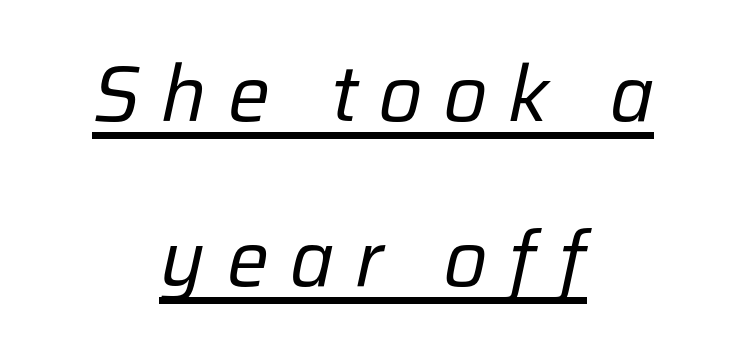
{"italic": "yes", "lean": "right", "slant_degrees": 12, "bold": "no", "weight": "regular", "width": "normal", "stroke_contrast": "low", "x_height": "medium", "monospaced": "no", "underline": "yes", "align": "center", "line_spacing": "loose", "line_spacing_ratio": 2.09, "letter_spacing": "wide", "letter_spacing_em": 0.27, "glyph_px": 79}
